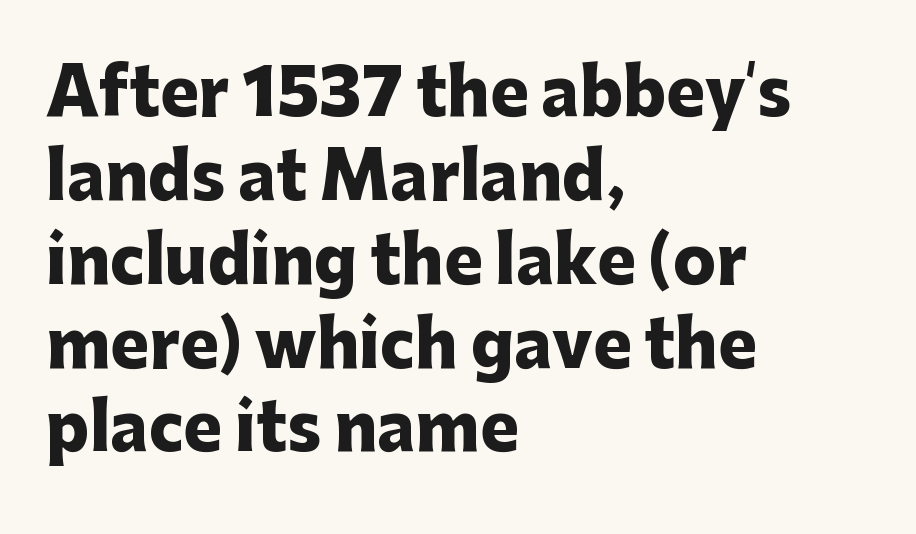
{"serif": "no", "italic": "no", "bold": "yes", "weight": "heavy", "width": "normal", "stroke_contrast": "low", "x_height": "medium", "monospaced": "no", "underline": "no", "align": "left", "line_spacing": "normal", "line_spacing_ratio": 1.31, "letter_spacing": "normal", "letter_spacing_em": 0.0, "glyph_px": 64}
